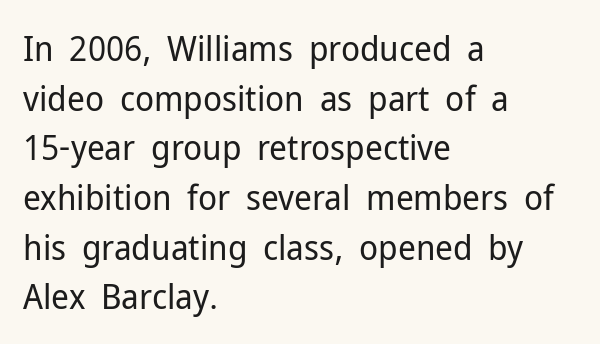
{"serif": "no", "italic": "no", "bold": "no", "weight": "regular", "width": "normal", "stroke_contrast": "low", "x_height": "medium", "monospaced": "no", "underline": "no", "align": "left", "line_spacing": "normal", "line_spacing_ratio": 1.42, "letter_spacing": "normal", "letter_spacing_em": 0.0, "glyph_px": 35}
